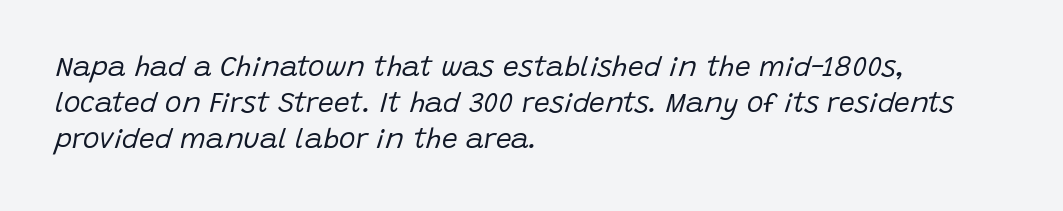
Counters stay open thanks to moderate or lighter strokes. Underline: absent. Notice how the passage keeps a crisp vertical edge on the left only. Is this a fixed-width face? No — the glyphs have proportional, varying widths. This sample keeps an unexceptional amount of space between lines.
